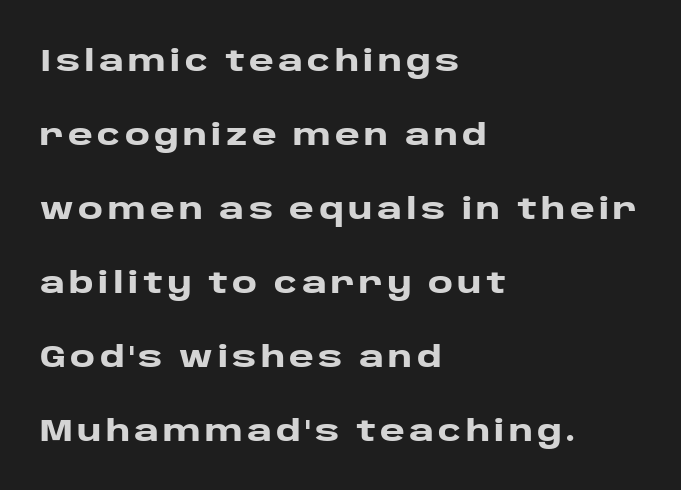
{"serif": "no", "italic": "no", "bold": "yes", "weight": "heavy", "width": "wide", "stroke_contrast": "low", "x_height": "large", "monospaced": "no", "underline": "no", "align": "left", "line_spacing": "loose", "line_spacing_ratio": 2.47, "glyph_px": 30}
